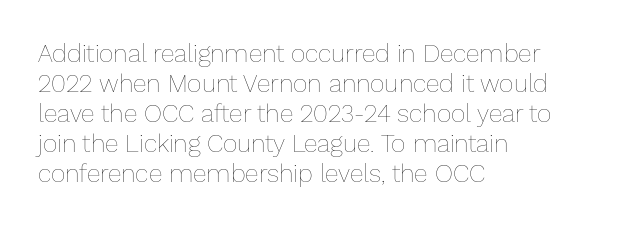
Q: Is the text bold? A: No.
Q: Is the text italic (slanted)? A: No, it is upright.
Q: Is the text underlined? A: No.
Q: How is the paragraph aligned? A: Left-aligned.
Q: Is the spacing between letters normal or unusually wide? A: Normal.
